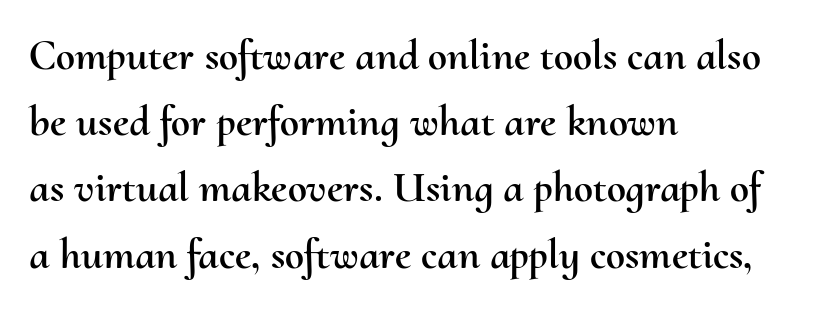
The image shows 43 px text type, upright; set left-aligned, normal line spacing (1.54x), normal letter spacing, not underlined; medium stroke contrast and a small x-height.
